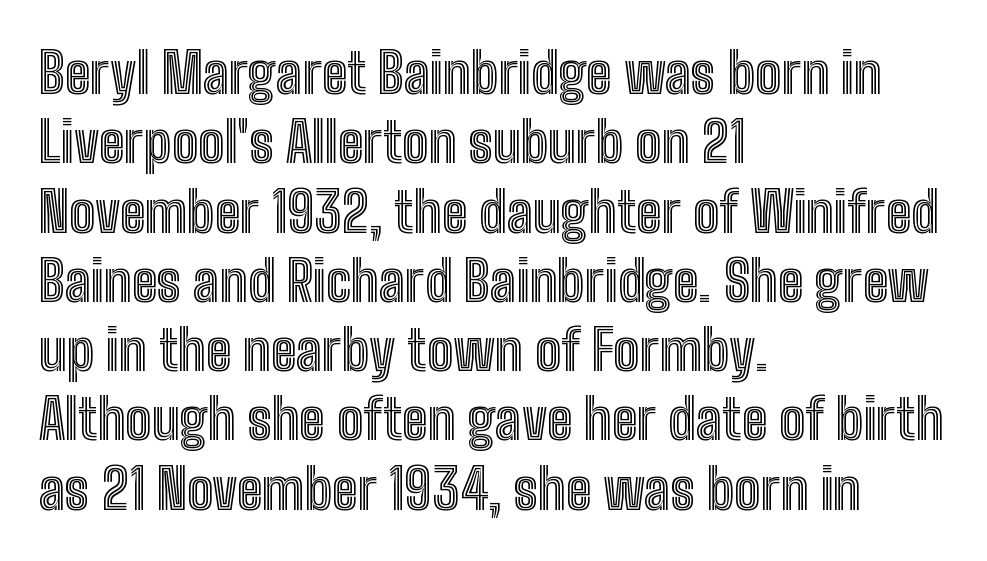
The paragraph shown leans on its left margin. Is this a fixed-width face? No — the glyphs have proportional, varying widths. Posture: upright roman. Standard letterfit; no display-style spreading of the glyphs.
